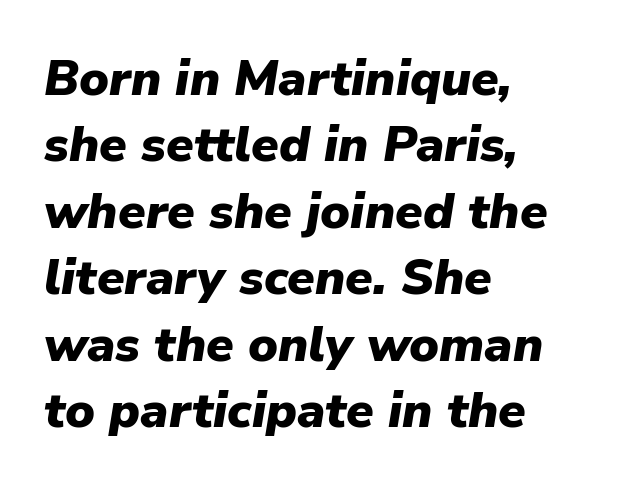
Notice how the passage keeps a crisp vertical edge on the left only. Do the characters align in a grid? No, the font is proportional. Summary of vertical rhythm: regular, with standard interline spacing. The zone under the glyphs is completely vacant.
